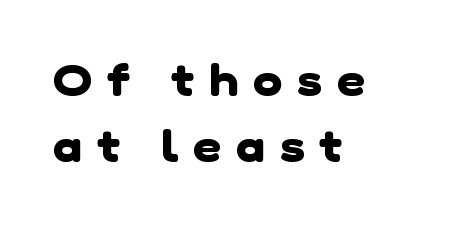
Is this a fixed-width face? No — the glyphs have proportional, varying widths. The text was rendered using a sans face with plain stroke endings. Alignment: flush left. The font is running at its bold setting. The area under the type is left untouched.
